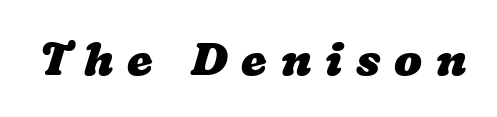
The image shows 46 px heavy, wide type; set unusually wide letter spacing (+0.3 em), not underlined; low stroke contrast and a medium x-height.
